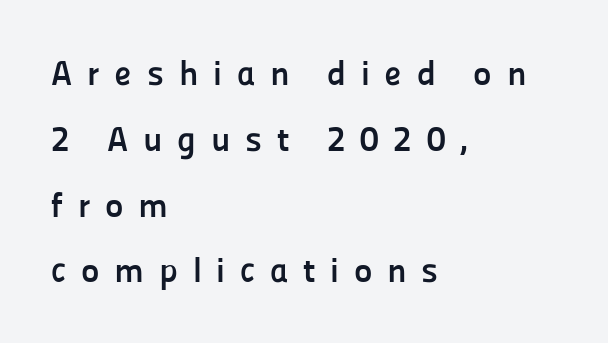
Inter-character spacing is expanded well beyond the font's built-in metrics. The space beneath each line is pristine and unruled. All the whitespace from short lines collects on the right. Compared with an ordinary text face, these strokes are far heavier — a full bold. A typesetter would mark this as roman, not italic. Note the varied advance widths — an 'i' is clearly narrower than an 'm'.
